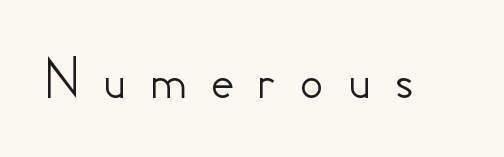
Q: Is the text italic (slanted)? A: No, it is upright.
Q: Is the typeface a serif or a sans-serif typeface? A: Sans-serif.
Q: Is the text underlined? A: No.
Q: Is the spacing between letters normal or unusually wide? A: Unusually wide.
Q: Width (condensed, normal, or wide)? A: Normal.
Q: Stroke contrast? A: Low.
Q: x-height? A: Small.
Q: Monospaced? A: No.
